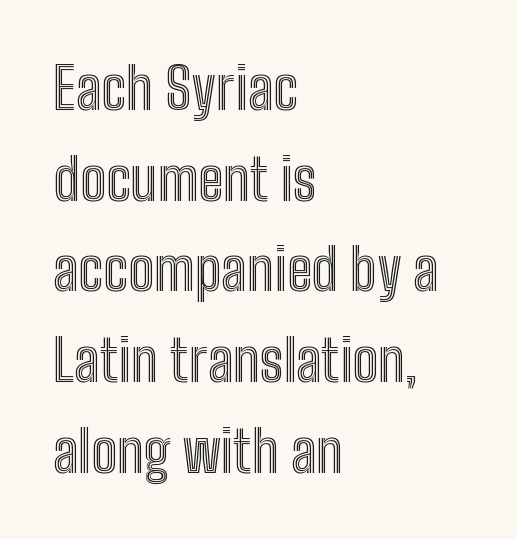
The image shows 57 px condensed type, upright; set left-aligned, normal line spacing (1.59x), normal letter spacing, not underlined; a medium x-height.
